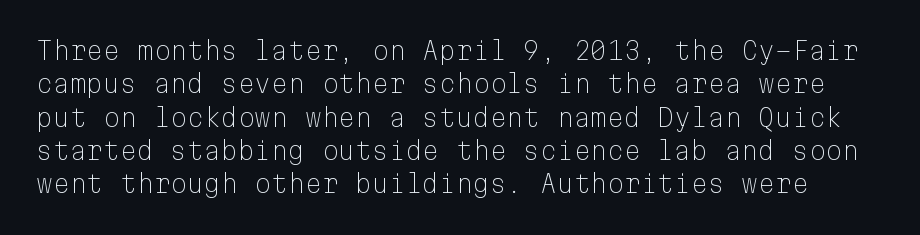
The image shows 24 px text type, upright; set normal line spacing (1.39x), normal letter spacing, not underlined.
